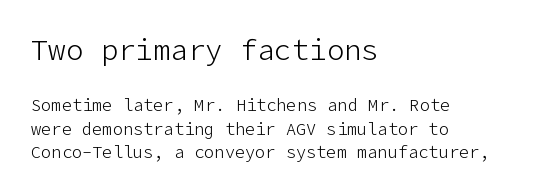
What kind of face is this? One without serifs — a sans. The characters are drawn with everyday or finer stroke widths. These lines are set flush left with a ragged right edge. Nothing unusual about the tracking: characters are spaced as the font intends.
